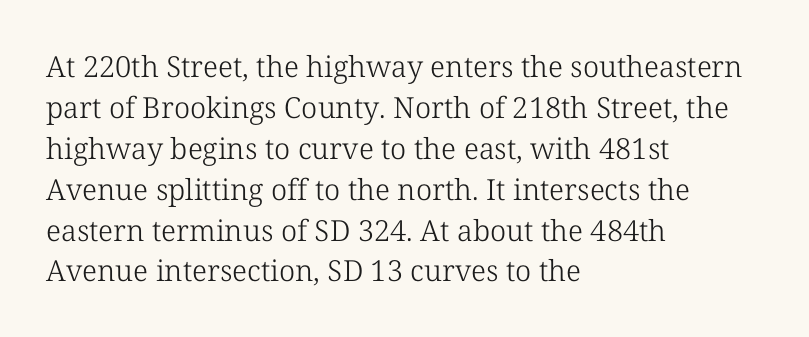
{"serif": "yes", "italic": "no", "bold": "no", "weight": "light", "width": "normal", "stroke_contrast": "low", "x_height": "medium", "monospaced": "no", "underline": "no", "align": "left", "line_spacing": "normal", "line_spacing_ratio": 1.41, "letter_spacing": "normal", "letter_spacing_em": 0.0, "glyph_px": 29}
